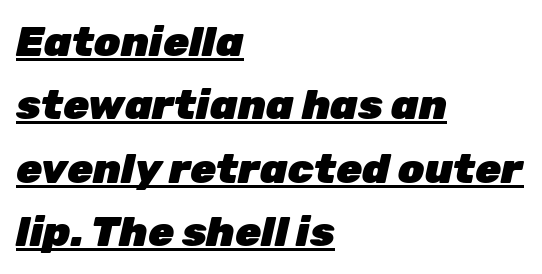
Think of a printed novel: that variable character pitch is what you see here. Here the glyphs are tracked normally, forming tight word shapes. All the whitespace from short lines collects on the right. The space between consecutive lines is moderate. The typography opts for an oblique posture over an upright one. Does the weight exceed regular? Yes, all the way to bold.
